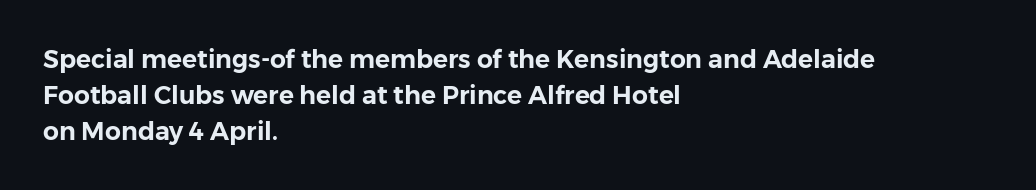
Vertically, the passage feels balanced, rows spaced as you'd expect. Every character sits straight up, as roman type does. A typesetter would call this zero additional tracking. Each line starts at the same left margin while the right side varies. Descenders are the only things crossing below the line.
